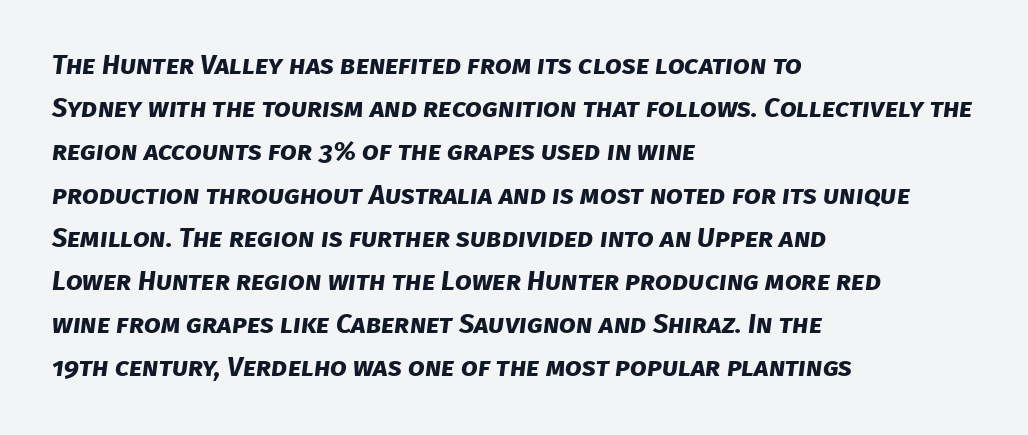
The image shows 27 px bold type; set left-aligned, normal line spacing (1.6x), normal letter spacing, not underlined.
